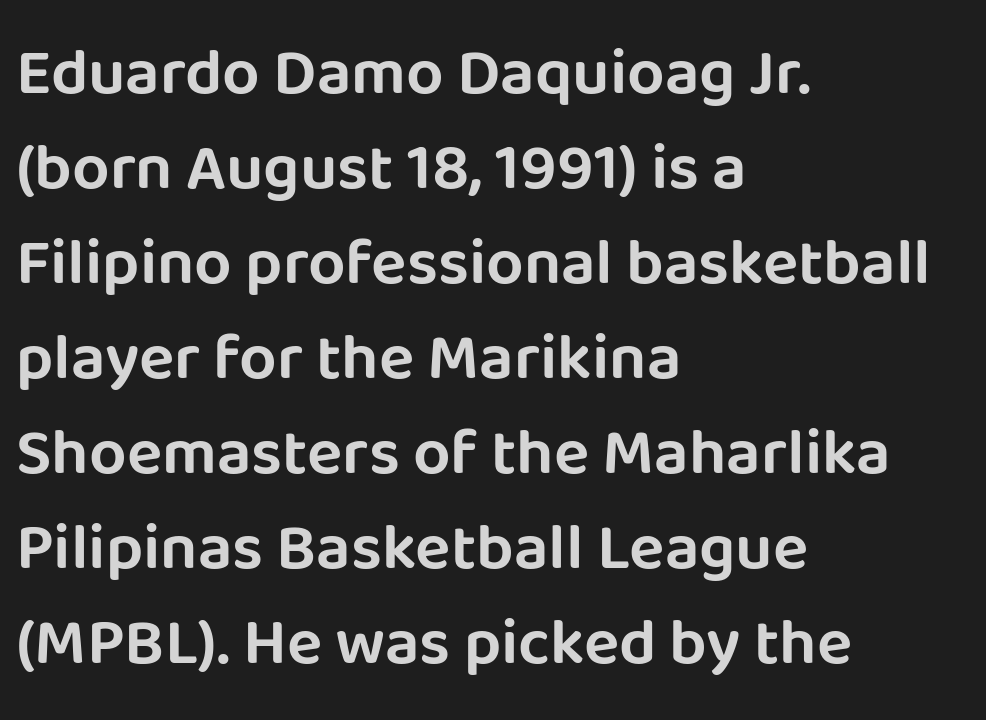
Q: Is the text italic (slanted)? A: No, it is upright.
Q: Is the typeface a serif or a sans-serif typeface? A: Sans-serif.
Q: Is the text underlined? A: No.
Q: How is the paragraph aligned? A: Left-aligned.
Q: Is the spacing between letters normal or unusually wide? A: Normal.
Q: Is the spacing between lines tight, normal or loose? A: Normal.
Q: Width (condensed, normal, or wide)? A: Normal.
Q: Stroke contrast? A: Low.
Q: x-height? A: Large.
Q: Monospaced? A: No.
